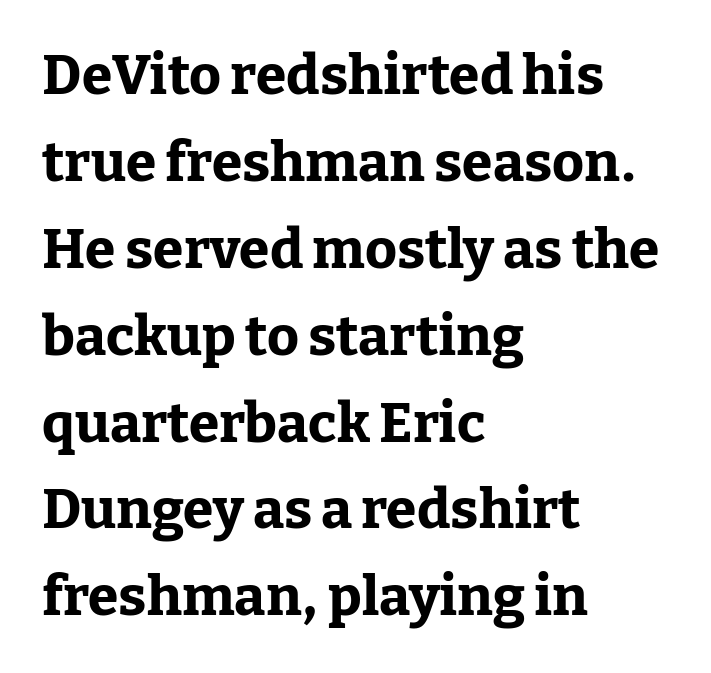
The image shows 55 px bold serif type, upright; set left-aligned, normal line spacing (1.58x), normal letter spacing, not underlined; low stroke contrast and a medium x-height.
